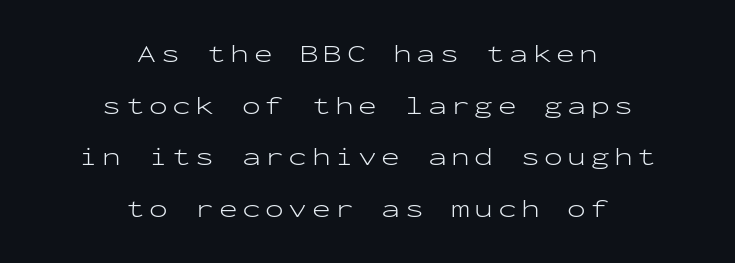
The image shows 25 px text type, upright; set centered, loose line spacing (2.07x), not underlined.
